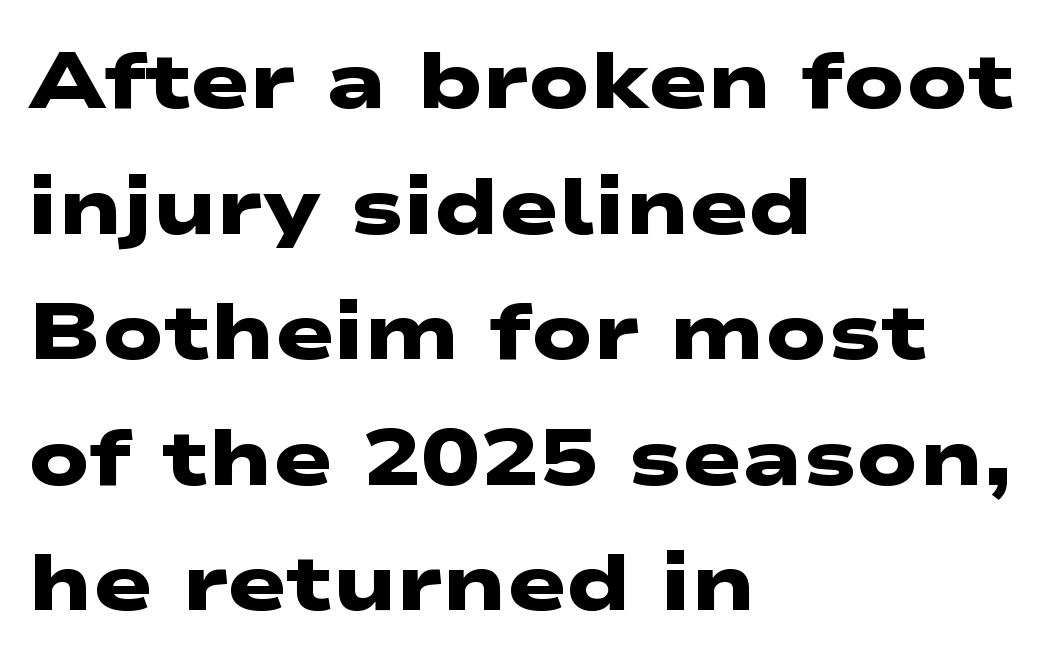
Q: Is the text bold? A: Yes.
Q: Is the typeface a serif or a sans-serif typeface? A: Sans-serif.
Q: Is the text underlined? A: No.
Q: How is the paragraph aligned? A: Left-aligned.
Q: Is the spacing between letters normal or unusually wide? A: Normal.
Q: Is the spacing between lines tight, normal or loose? A: Normal.
Q: Width (condensed, normal, or wide)? A: Wide.
Q: Stroke contrast? A: Low.
Q: x-height? A: Medium.
Q: Monospaced? A: No.
